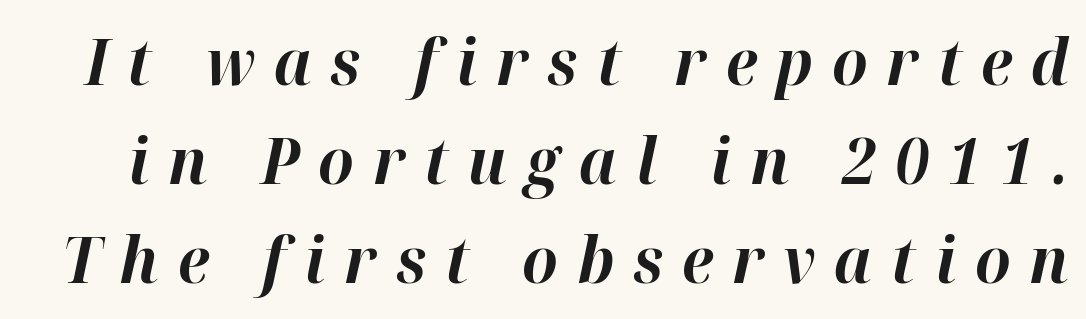
{"italic": "yes", "lean": "right", "slant_degrees": 12, "bold": "yes", "weight": "bold", "width": "normal", "stroke_contrast": "high", "x_height": "medium", "monospaced": "no", "underline": "no", "line_spacing": "normal", "line_spacing_ratio": 1.57, "letter_spacing": "wide", "letter_spacing_em": 0.3, "glyph_px": 63}
